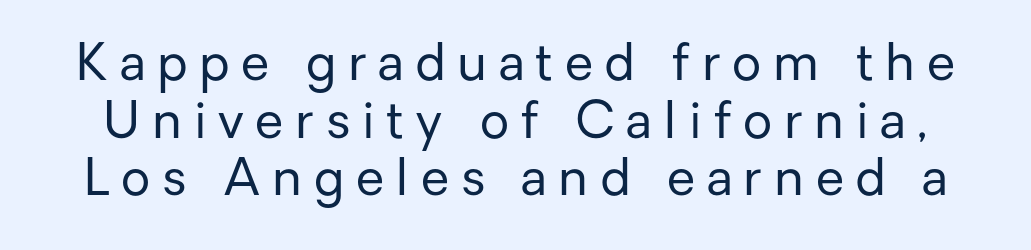
Looks like regular typesetting: each glyph gets only the width it needs. Posture: vertical. No letter is thick-stroked: the sample isn't bold. In terms of leading, this rendering errs on the cramped side. This sample uses expanded letter spacing, leaving extra air between glyphs. Underline: absent.
